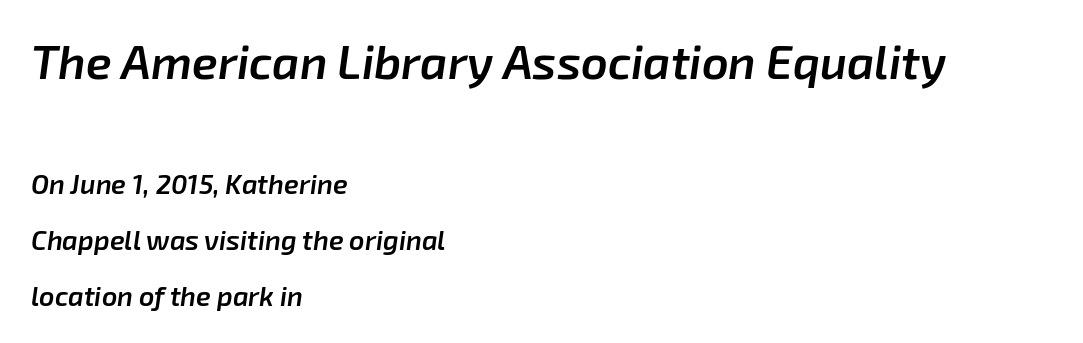
{"italic": "yes", "lean": "right", "slant_degrees": 8, "bold": "semi", "weight": "semibold", "width": "normal", "stroke_contrast": "low", "x_height": "medium", "monospaced": "no", "underline": "no", "align": "left", "line_spacing": "loose", "line_spacing_ratio": 2.07, "letter_spacing": "normal", "letter_spacing_em": 0.0, "larger_block": "first", "size_ratio": 1.74, "glyph_px": 47}
